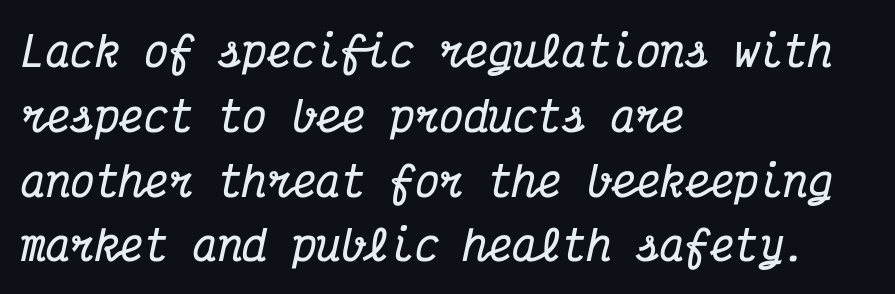
There is no visible air inserted between adjacent glyphs. Check the space under the baseline: it is left empty. The passage shown is typeset with a serif family. The passage is arranged the way most books set body copy — flush left.
